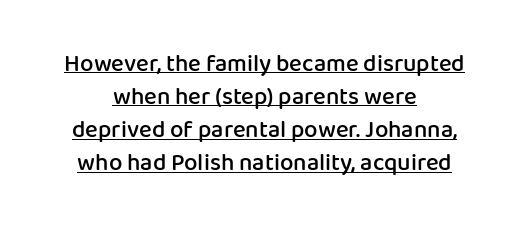
The image shows 24 px text type, upright; set centered, normal line spacing (1.38x), normal letter spacing, underlined.
